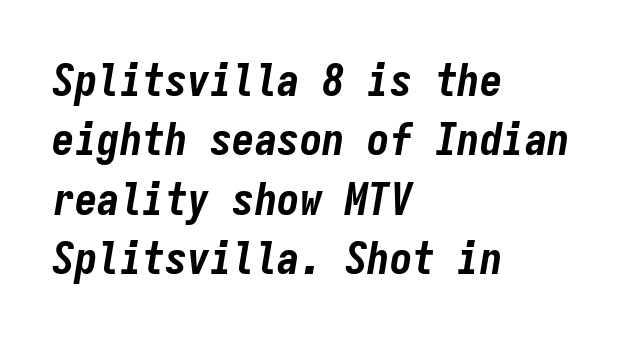
{"italic": "yes", "lean": "right", "slant_degrees": 9, "bold": "yes", "weight": "bold", "width": "condensed", "stroke_contrast": "low", "x_height": "medium", "monospaced": "yes", "underline": "no", "align": "left", "line_spacing": "normal", "line_spacing_ratio": 1.32, "letter_spacing": "normal", "letter_spacing_em": 0.0, "glyph_px": 45}
